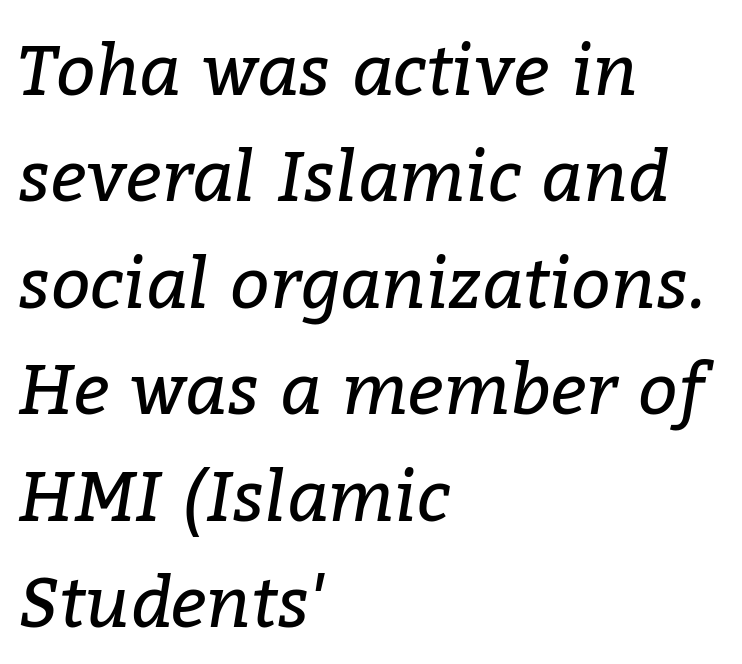
The image shows 70 px regular-weight serif type, italic (leaning right); set left-aligned, normal line spacing (1.52x), normal letter spacing, not underlined; low stroke contrast and a medium x-height.
